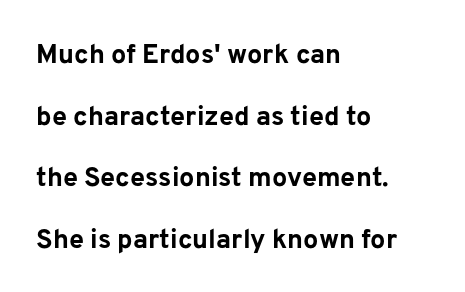
Q: Is the text bold? A: Yes.
Q: Is the text italic (slanted)? A: No, it is upright.
Q: Is the text underlined? A: No.
Q: How is the paragraph aligned? A: Left-aligned.
Q: Is the spacing between letters normal or unusually wide? A: Normal.
Q: Is the spacing between lines tight, normal or loose? A: Loose.
